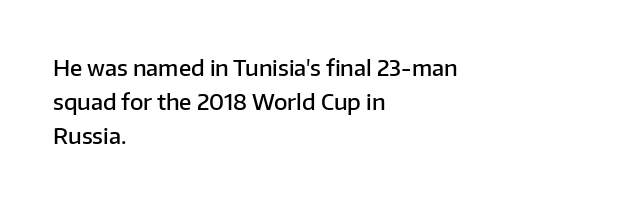
The image shows 22 px text type, upright; set left-aligned, normal line spacing (1.55x), normal letter spacing, not underlined.
